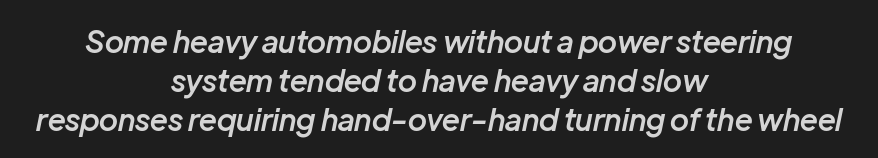
The image shows 30 px semibold type, italic (leaning right); set centered, normal line spacing (1.3x), normal letter spacing, not underlined; low stroke contrast and a medium x-height.
